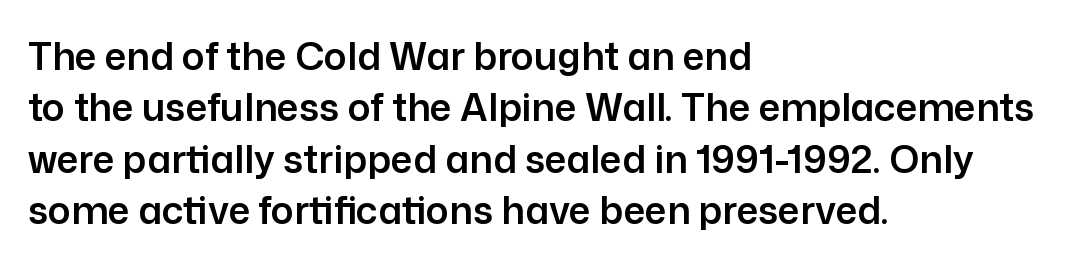
The image shows 38 px sans-serif type, upright; set left-aligned, normal line spacing (1.35x), normal letter spacing, not underlined; low stroke contrast and a medium x-height.
